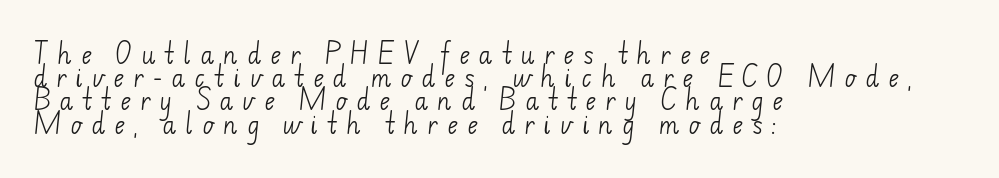
The image shows 23 px text type; set left-aligned, tight line spacing (1.01x), unusually wide letter spacing (+0.39 em), not underlined.
